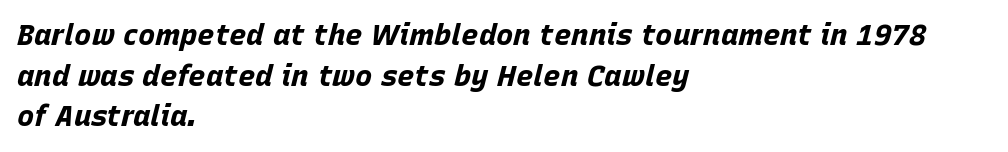
The image shows 29 px bold type, italic (leaning right); set left-aligned, normal line spacing (1.4x), normal letter spacing, not underlined; low stroke contrast and a large x-height.
